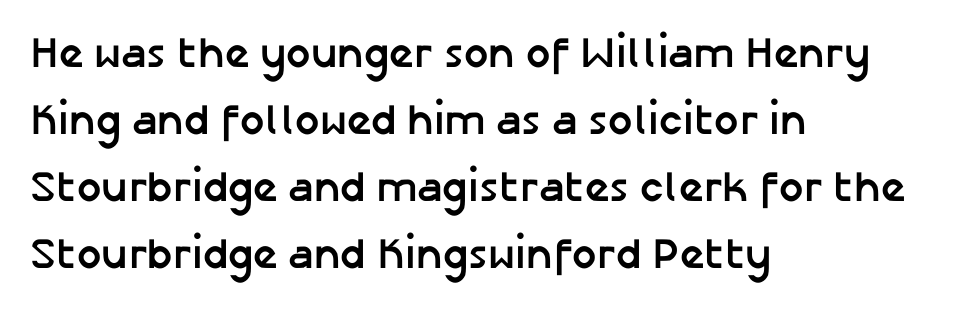
Left-aligned paragraph, ragged on the right. Plenty of ink on the page — the face is bold. These lines are composed in type without serifs. Looks like regular typesetting: each glyph gets only the width it needs.
